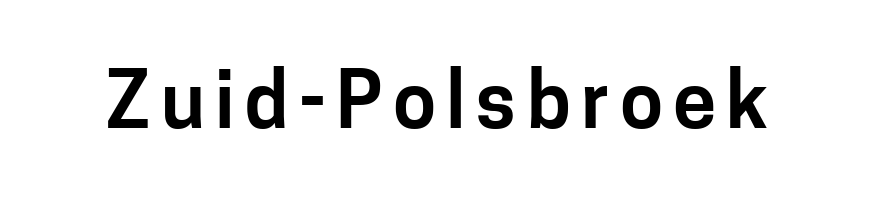
Q: Is the text italic (slanted)? A: No, it is upright.
Q: Is the typeface a serif or a sans-serif typeface? A: Sans-serif.
Q: Is the text underlined? A: No.
Q: Width (condensed, normal, or wide)? A: Normal.
Q: Stroke contrast? A: Low.
Q: x-height? A: Medium.
Q: Monospaced? A: No.
